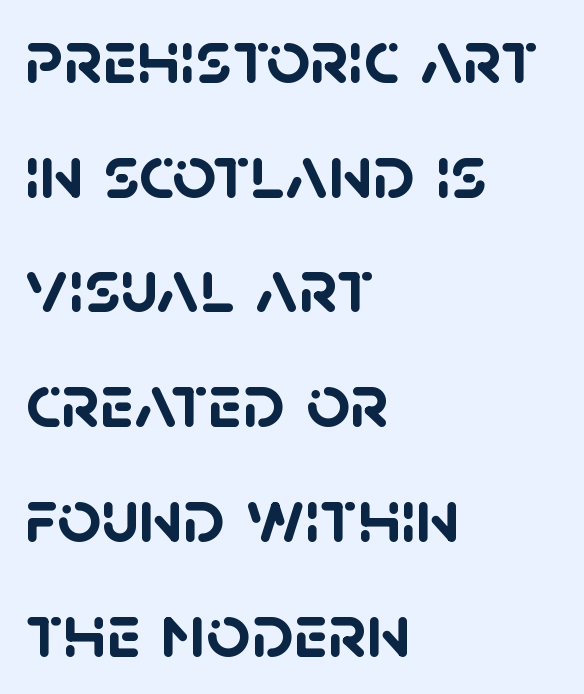
The leading is moderate, giving the passage an even texture. Each letter's strokes conclude bluntly, with no projecting serifs. Look at the tracking — it's just the regular setting, nothing added. The glyphs are unaccompanied by any horizontal stroke below them.
